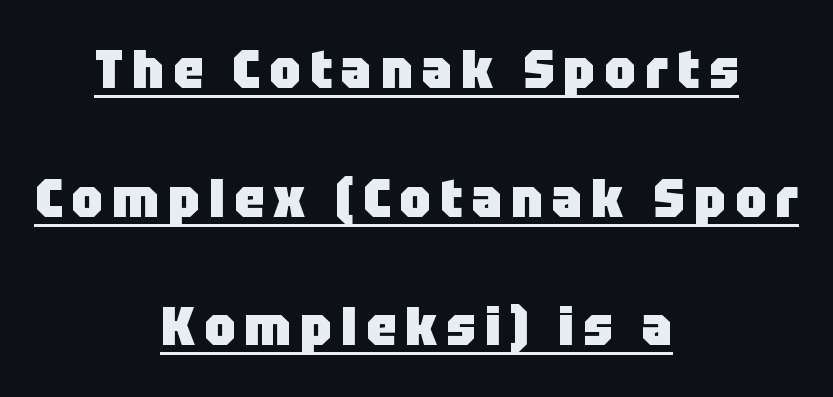
The image shows 54 px heavy sans-serif type, upright; set centered, loose line spacing (2.38x), underlined; low stroke contrast and a large x-height.
